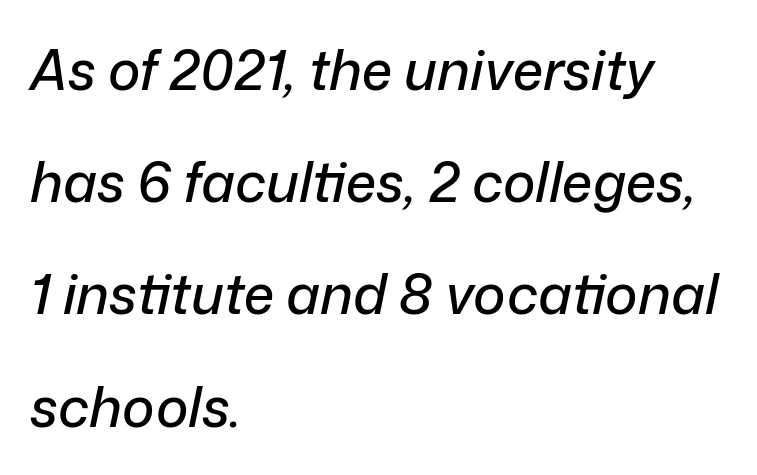
Q: Is the text italic (slanted)? A: Yes, it leans right by about 12 degrees.
Q: Is the text underlined? A: No.
Q: How is the paragraph aligned? A: Left-aligned.
Q: Is the spacing between letters normal or unusually wide? A: Normal.
Q: Is the spacing between lines tight, normal or loose? A: Loose.
Q: Width (condensed, normal, or wide)? A: Normal.
Q: Stroke contrast? A: Low.
Q: x-height? A: Medium.
Q: Monospaced? A: No.
